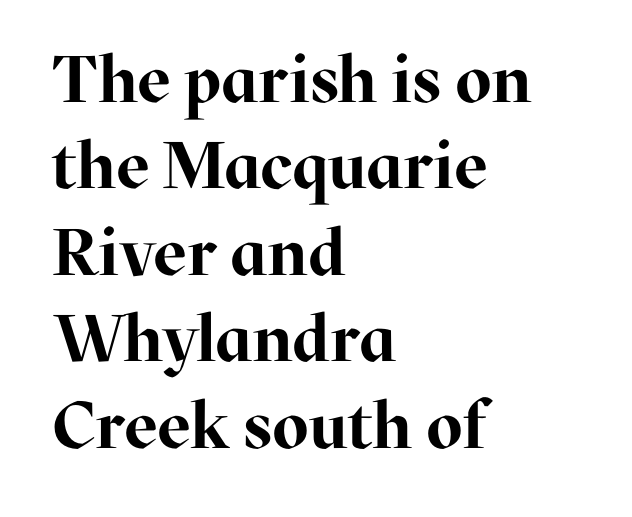
{"serif": "yes", "italic": "no", "bold": "yes", "weight": "bold", "width": "normal", "stroke_contrast": "high", "x_height": "medium", "monospaced": "no", "underline": "no", "align": "left", "line_spacing": "normal", "line_spacing_ratio": 1.31, "letter_spacing": "normal", "letter_spacing_em": 0.0, "glyph_px": 66}
